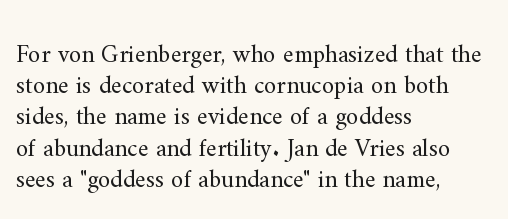
The image shows 25 px text type, upright; set left-aligned, normal line spacing (1.25x), normal letter spacing, not underlined.
